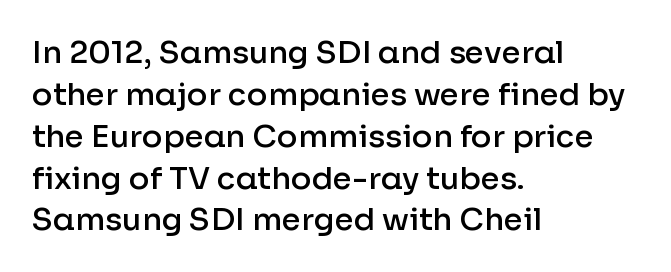
Ordinary non-slanted type is in use. Notice the strokes are somewhat thickened but not fully heavy: this is a semibold. A bare baseline throughout the passage. Is there much room between lines? A standard amount, neither cramped nor airy. Letterform terminals end flat and unadorned throughout the passage. These lines are set flush left with a ragged right edge.
